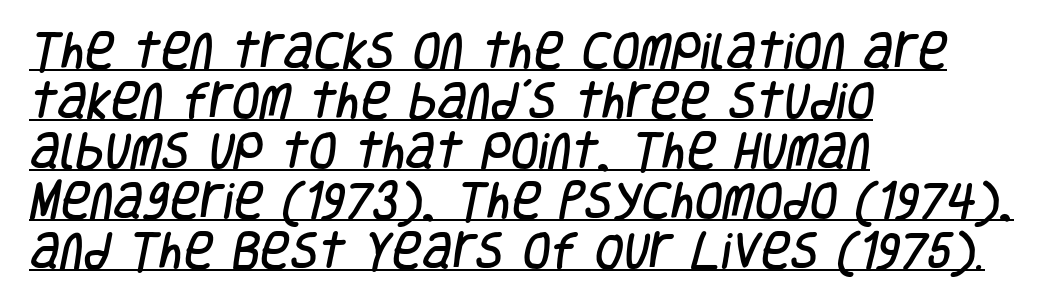
{"serif": "no", "width": "condensed", "stroke_contrast": "low", "x_height": "large", "monospaced": "no", "underline": "yes", "align": "left", "line_spacing_ratio": 1.22, "letter_spacing": "normal", "letter_spacing_em": 0.0, "glyph_px": 41}
